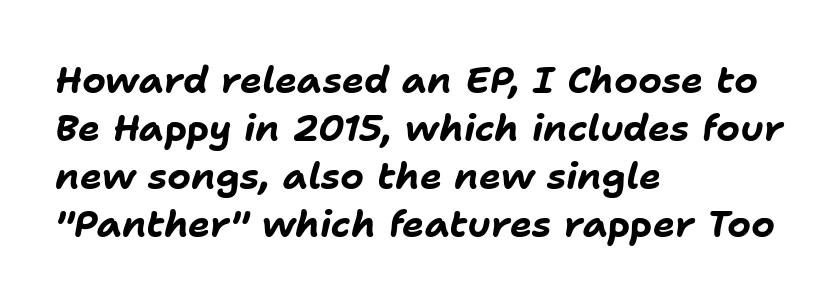
{"italic": "yes", "lean": "right", "slant_degrees": 11, "bold": "yes", "weight": "bold", "width": "normal", "stroke_contrast": "low", "x_height": "medium", "monospaced": "no", "underline": "no", "align": "left", "line_spacing": "normal", "line_spacing_ratio": 1.3, "letter_spacing": "normal", "letter_spacing_em": 0.0, "glyph_px": 37}
